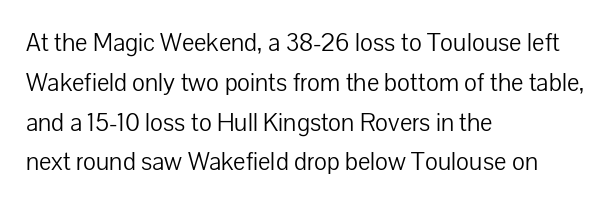
Q: Is the text bold? A: No.
Q: Is the text italic (slanted)? A: No, it is upright.
Q: Is the text underlined? A: No.
Q: How is the paragraph aligned? A: Left-aligned.
Q: Is the spacing between letters normal or unusually wide? A: Normal.
Q: Is the spacing between lines tight, normal or loose? A: Normal.
